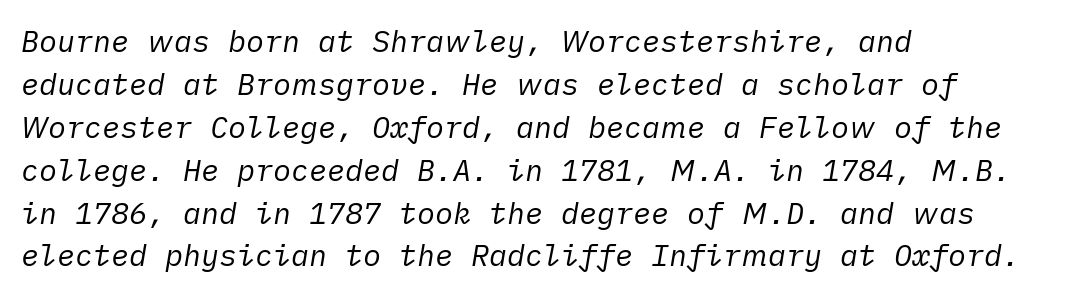
The image shows 30 px regular-weight type, italic (leaning right); set left-aligned, normal line spacing (1.43x), normal letter spacing, not underlined; low stroke contrast and a medium x-height.
